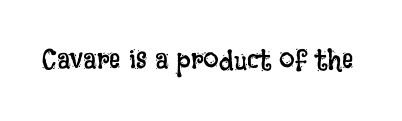
Q: Is the text bold? A: No.
Q: Is the text italic (slanted)? A: No, it is upright.
Q: Is the text underlined? A: No.
Q: Is the spacing between letters normal or unusually wide? A: Normal.
Q: Width (condensed, normal, or wide)? A: Condensed.
Q: Stroke contrast? A: Low.
Q: x-height? A: Large.
Q: Monospaced? A: No.
